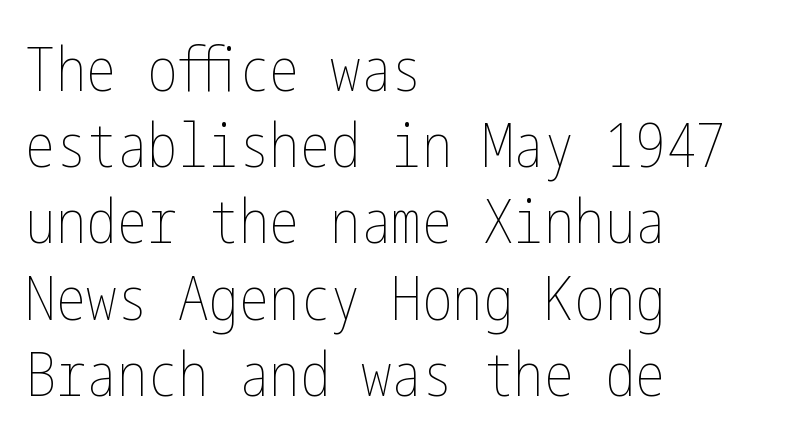
{"italic": "no", "bold": "no", "weight": "thin", "width": "condensed", "stroke_contrast": "low", "x_height": "medium", "underline": "no", "align": "left", "line_spacing": "normal", "line_spacing_ratio": 1.25, "letter_spacing": "normal", "letter_spacing_em": 0.0, "glyph_px": 61}
